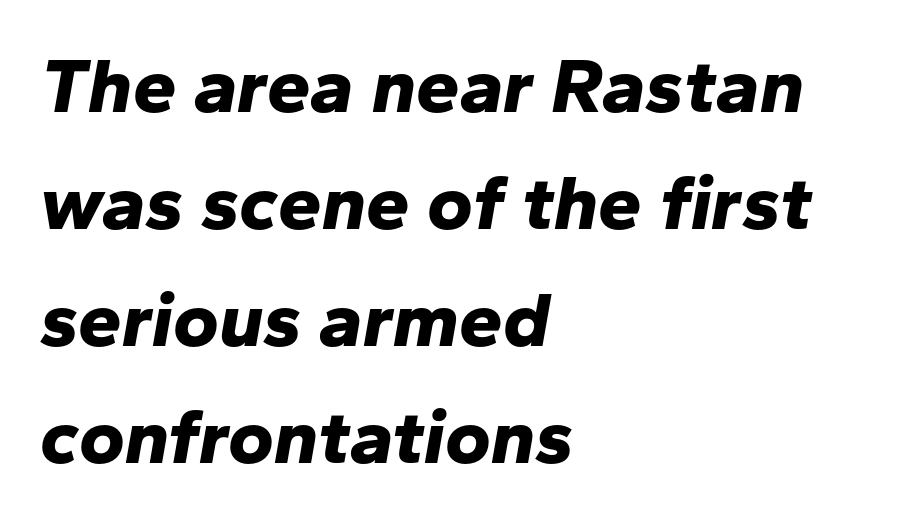
Q: Is the text bold? A: Yes.
Q: Is the text italic (slanted)? A: Yes, it leans right by about 10 degrees.
Q: Is the text underlined? A: No.
Q: How is the paragraph aligned? A: Left-aligned.
Q: Is the spacing between letters normal or unusually wide? A: Normal.
Q: Is the spacing between lines tight, normal or loose? A: Normal.
Q: Width (condensed, normal, or wide)? A: Normal.
Q: Stroke contrast? A: Low.
Q: x-height? A: Medium.
Q: Monospaced? A: No.
